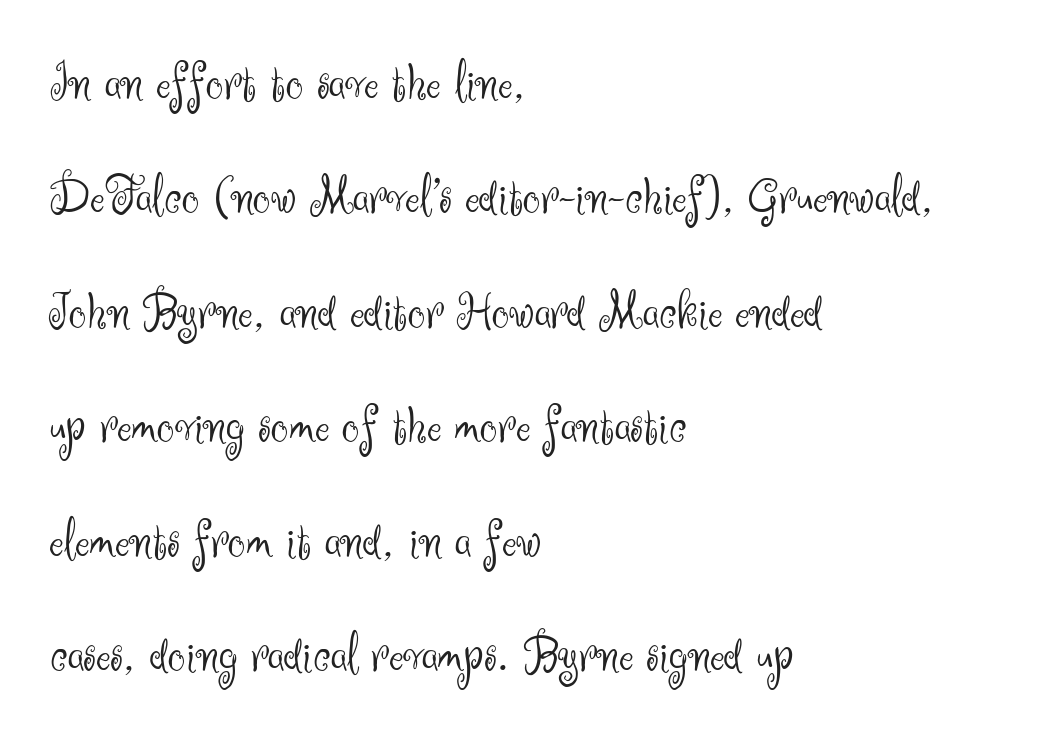
The image shows 55 px light sans-serif type, upright; set left-aligned, loose line spacing (2.08x), normal letter spacing, not underlined; medium stroke contrast and a small x-height.
